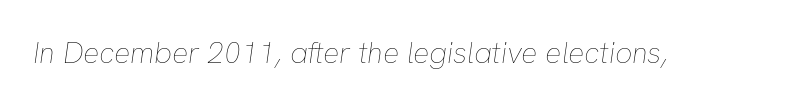
The passage shown is typed in a proportional face where columns would drift. The passage shown has conventional tracking throughout. Lines of text with bare space underneath. Style check: oblique.
